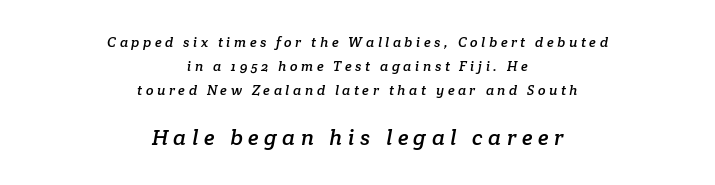
{"underline": "no", "align": "center", "line_spacing_ratio": 1.72, "letter_spacing": "wide", "letter_spacing_em": 0.25, "larger_block": "second", "size_ratio": 1.57, "glyph_px": 22}
